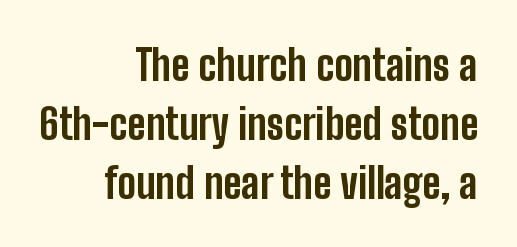
Q: Is the text bold? A: Yes.
Q: Is the text italic (slanted)? A: No, it is upright.
Q: Is the typeface a serif or a sans-serif typeface? A: Sans-serif.
Q: Is the text underlined? A: No.
Q: How is the paragraph aligned? A: Right-aligned.
Q: Is the spacing between letters normal or unusually wide? A: Normal.
Q: Is the spacing between lines tight, normal or loose? A: Normal.
Q: Width (condensed, normal, or wide)? A: Condensed.
Q: Stroke contrast? A: Low.
Q: x-height? A: Medium.
Q: Monospaced? A: No.
